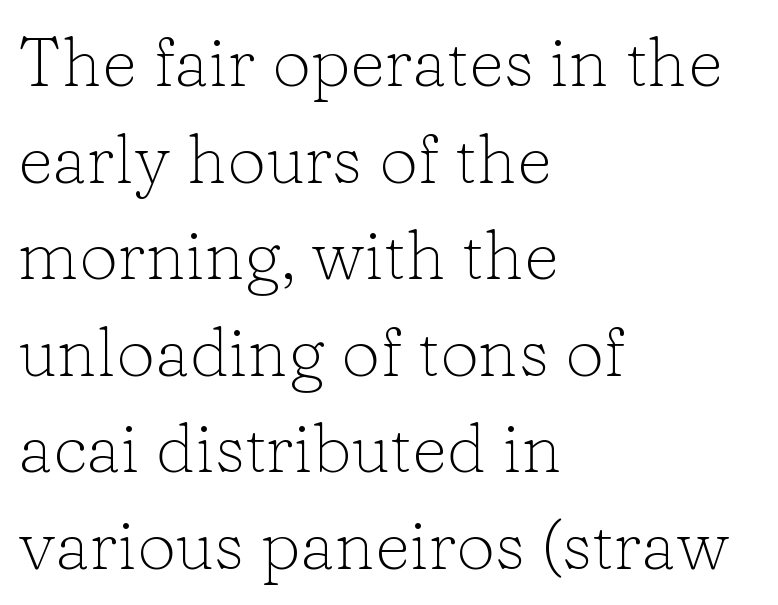
{"serif": "yes", "italic": "no", "bold": "no", "weight": "light", "width": "normal", "stroke_contrast": "low", "x_height": "medium", "monospaced": "no", "underline": "no", "align": "left", "line_spacing": "normal", "line_spacing_ratio": 1.4, "letter_spacing": "normal", "letter_spacing_em": 0.0, "glyph_px": 69}
